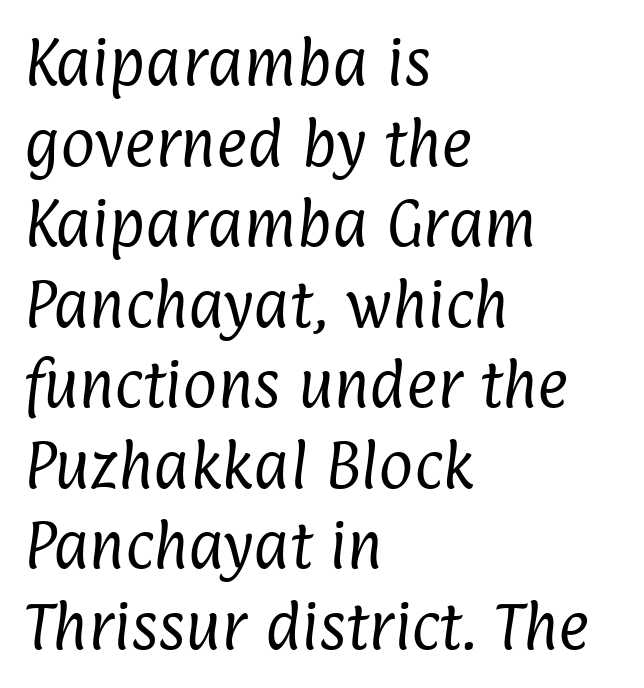
{"serif": "no", "bold": "no", "weight": "regular", "width": "condensed", "stroke_contrast": "low", "x_height": "medium", "monospaced": "no", "underline": "no", "align": "left", "line_spacing": "normal", "line_spacing_ratio": 1.52, "letter_spacing": "normal", "letter_spacing_em": 0.0, "glyph_px": 53}
